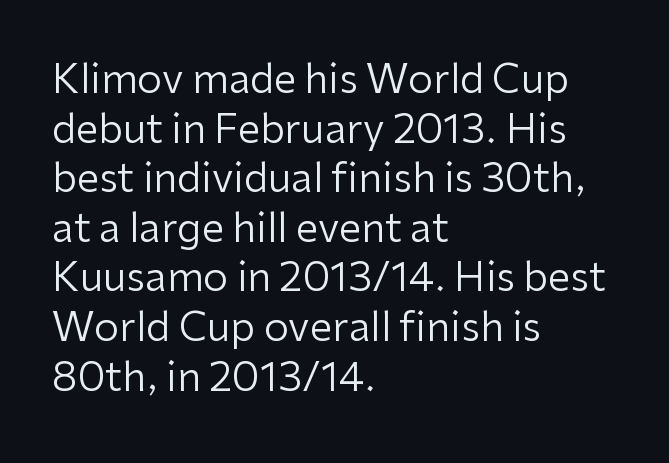
{"serif": "no", "italic": "no", "bold": "no", "weight": "regular", "width": "normal", "stroke_contrast": "low", "x_height": "medium", "monospaced": "no", "underline": "no", "align": "left", "line_spacing_ratio": 1.24, "letter_spacing": "normal", "letter_spacing_em": 0.0, "glyph_px": 40}
